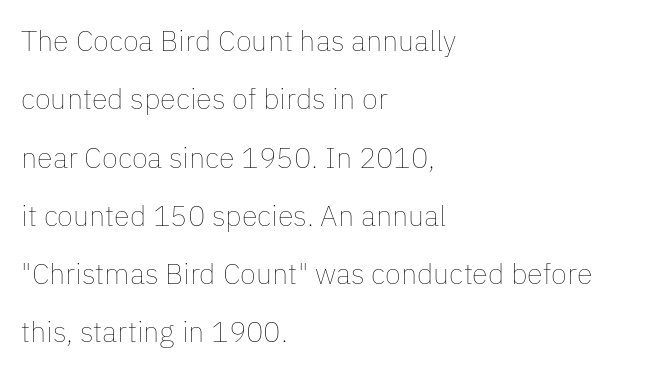
The image shows 29 px thin type, upright; set left-aligned, loose line spacing (2.01x), normal letter spacing, not underlined; low stroke contrast and a medium x-height.
